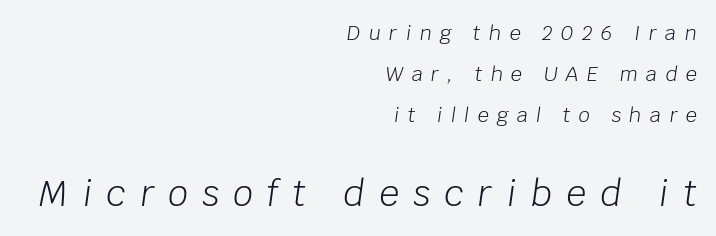
{"italic": "yes", "lean": "right", "slant_degrees": 8, "bold": "no", "weight": "light", "width": "normal", "stroke_contrast": "low", "x_height": "large", "monospaced": "no", "underline": "no", "align": "right", "line_spacing": "loose", "line_spacing_ratio": 2.05, "letter_spacing": "wide", "letter_spacing_em": 0.41, "larger_block": "second", "size_ratio": 1.75, "glyph_px": 35}
